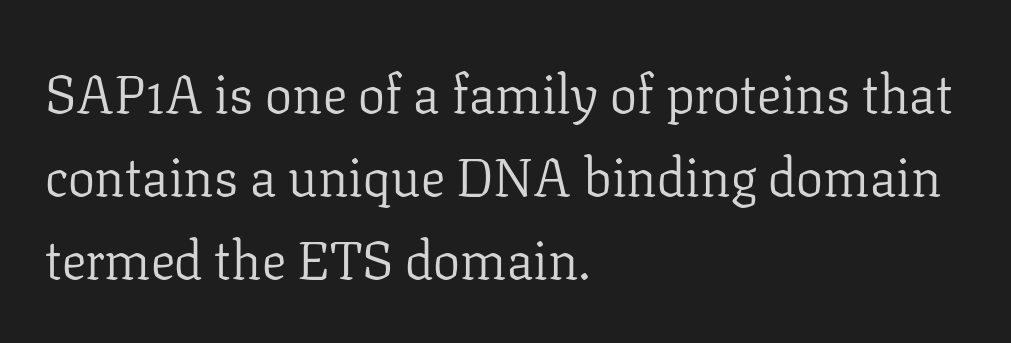
Bold? No — there's no thickening of the strokes. The face used here is proportionally spaced, like ordinary book or web type. A classic flush-left, rag-right setting is used for this passage. Characters follow at the spacing the type designer built in. Regarding leading, the lines here are spaced in the standard way. Check the space under the baseline: it is left empty.
